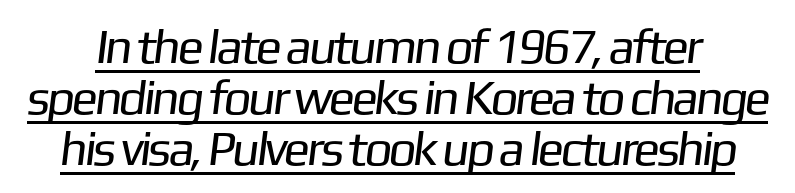
Q: Is the text bold? A: No.
Q: Is the typeface a serif or a sans-serif typeface? A: Sans-serif.
Q: Is the text underlined? A: Yes.
Q: Is the spacing between letters normal or unusually wide? A: Normal.
Q: Is the spacing between lines tight, normal or loose? A: Tight.
Q: Width (condensed, normal, or wide)? A: Normal.
Q: Stroke contrast? A: Low.
Q: x-height? A: Medium.
Q: Monospaced? A: No.
